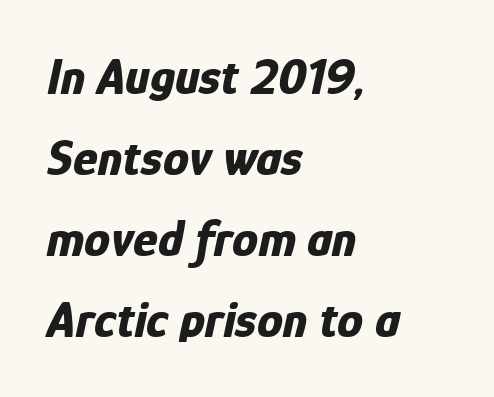
Plain, unruled lines of type. Compared with a centered layout, this one pins lines to the left instead. This sample uses an oblique cut, with every glyph tilted off the vertical. The rendering uses natural spacing where letterforms have individual widths. The face used here is rendered with its standard letterfit.
